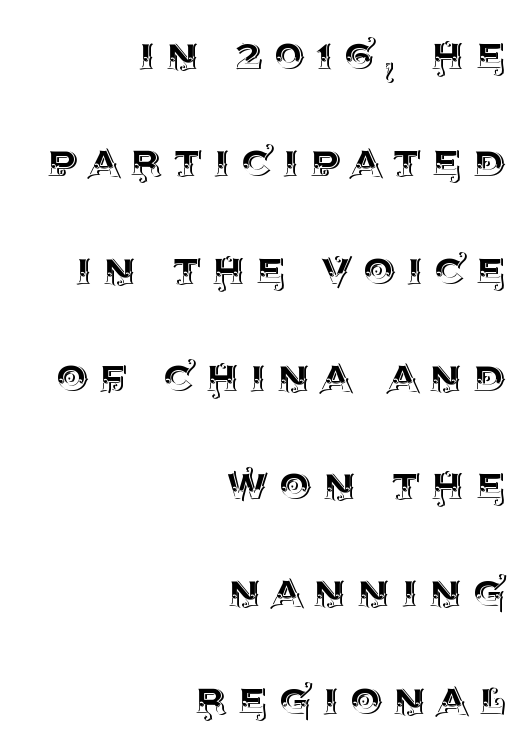
The image shows 50 px text type, upright; set right-aligned, loose line spacing (2.15x), unusually wide letter spacing (+0.23 em), not underlined; a large x-height.
